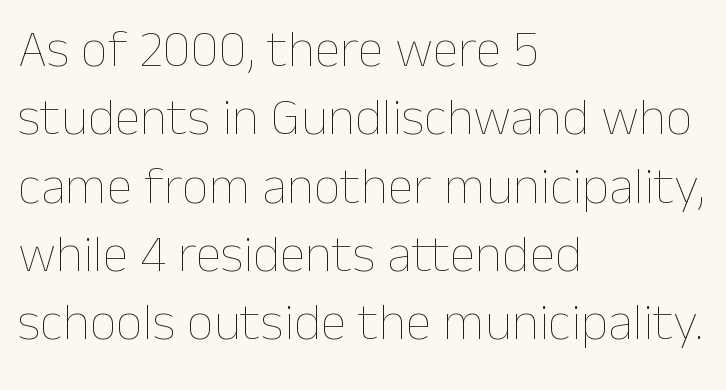
{"italic": "no", "bold": "no", "weight": "thin", "width": "normal", "stroke_contrast": "low", "x_height": "medium", "monospaced": "no", "underline": "no", "align": "left", "line_spacing": "normal", "line_spacing_ratio": 1.29, "letter_spacing": "normal", "letter_spacing_em": 0.0, "glyph_px": 53}
